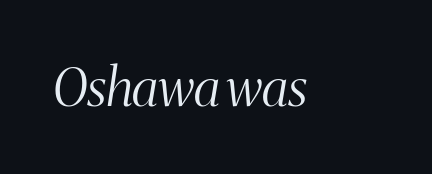
Q: Is the text bold? A: No.
Q: Is the text italic (slanted)? A: Yes, it leans right by about 8 degrees.
Q: Is the typeface a serif or a sans-serif typeface? A: Serif.
Q: Is the text underlined? A: No.
Q: Is the spacing between letters normal or unusually wide? A: Normal.
Q: Width (condensed, normal, or wide)? A: Condensed.
Q: Stroke contrast? A: Medium.
Q: x-height? A: Medium.
Q: Monospaced? A: No.
